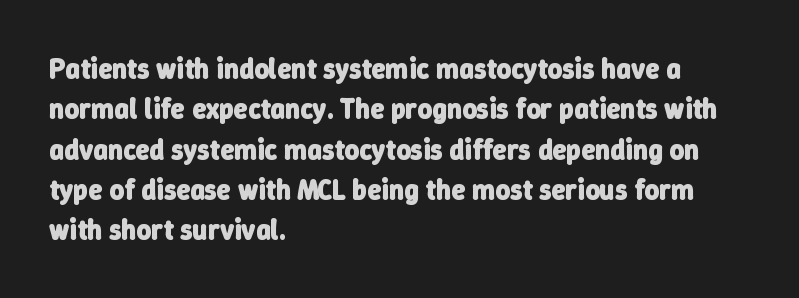
The face used here is rendered with its standard letterfit. The lines in this sample share a left origin and differ only in where they stop. Regarding leading, the lines here are spaced in the standard way. The string is rendered with underlining switched off.
